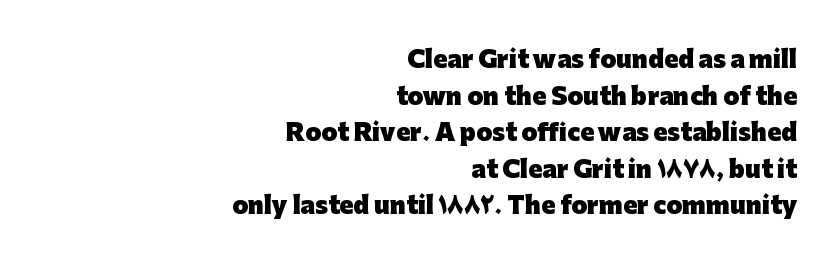
Q: Is the text bold? A: Yes.
Q: Is the text italic (slanted)? A: No, it is upright.
Q: Is the text underlined? A: No.
Q: How is the paragraph aligned? A: Right-aligned.
Q: Is the spacing between letters normal or unusually wide? A: Normal.
Q: Is the spacing between lines tight, normal or loose? A: Normal.
